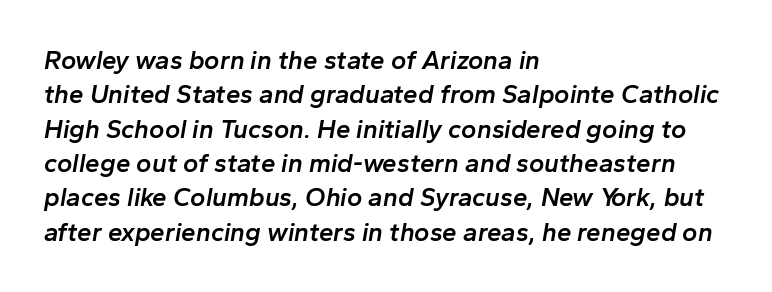
The image shows 26 px text type, italic (leaning right); set left-aligned, normal line spacing (1.32x), normal letter spacing, not underlined.
